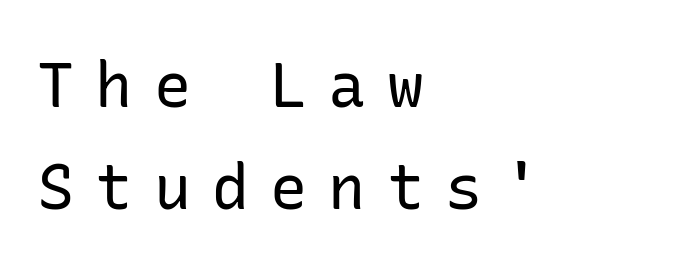
Q: Is the text bold? A: No.
Q: Is the text italic (slanted)? A: No, it is upright.
Q: Is the typeface a serif or a sans-serif typeface? A: Sans-serif.
Q: Is the text underlined? A: No.
Q: How is the paragraph aligned? A: Left-aligned.
Q: Is the spacing between letters normal or unusually wide? A: Unusually wide.
Q: Is the spacing between lines tight, normal or loose? A: Normal.
Q: Width (condensed, normal, or wide)? A: Normal.
Q: Stroke contrast? A: Low.
Q: x-height? A: Medium.
